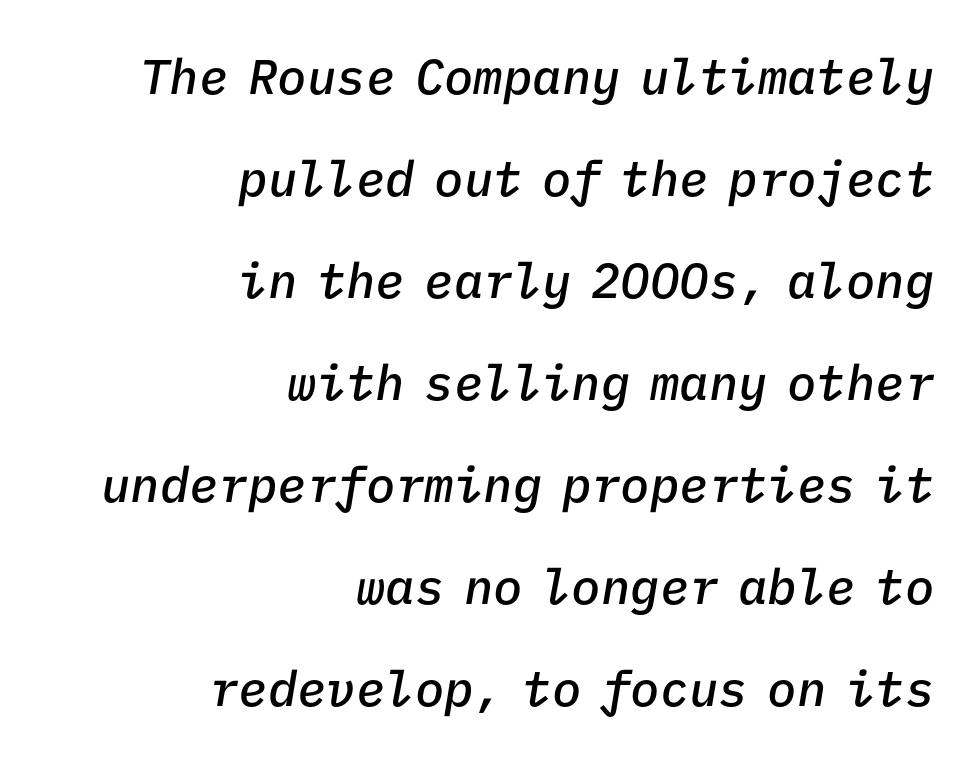
The image shows 49 px semibold type, italic (leaning right), monospaced; set right-aligned, loose line spacing (2.08x), normal letter spacing, not underlined; low stroke contrast and a medium x-height.
